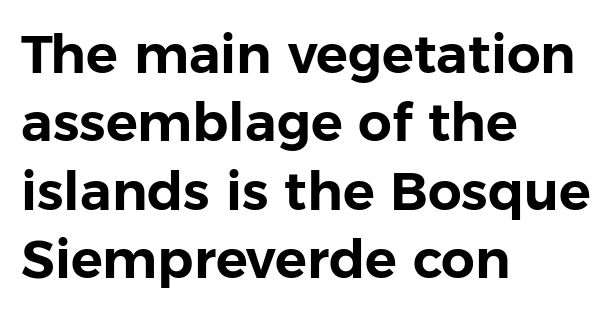
In CSS terms this would be text-align: left. This is sans-serif lettering, the kind often seen on screens and signage. Has an underline been added? It has not. A roman cut, with each character standing at attention. Varying glyph widths throughout — classic text-font behaviour. The horizontal fit of the characters is conventional and even.
